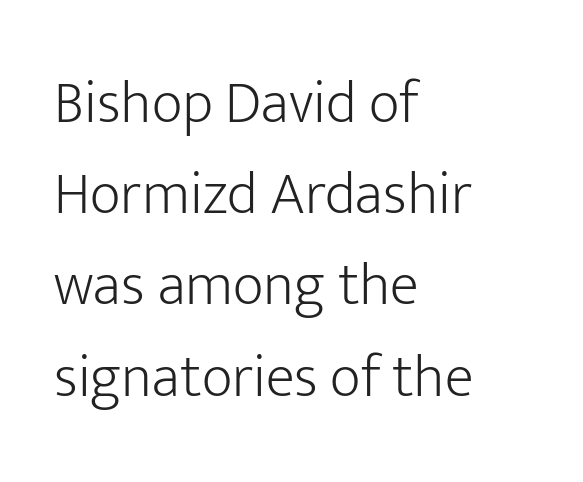
Q: Is the text bold? A: No.
Q: Is the text italic (slanted)? A: No, it is upright.
Q: Is the typeface a serif or a sans-serif typeface? A: Sans-serif.
Q: Is the text underlined? A: No.
Q: How is the paragraph aligned? A: Left-aligned.
Q: Is the spacing between letters normal or unusually wide? A: Normal.
Q: Is the spacing between lines tight, normal or loose? A: Normal.
Q: Width (condensed, normal, or wide)? A: Normal.
Q: Stroke contrast? A: Low.
Q: x-height? A: Medium.
Q: Monospaced? A: No.
